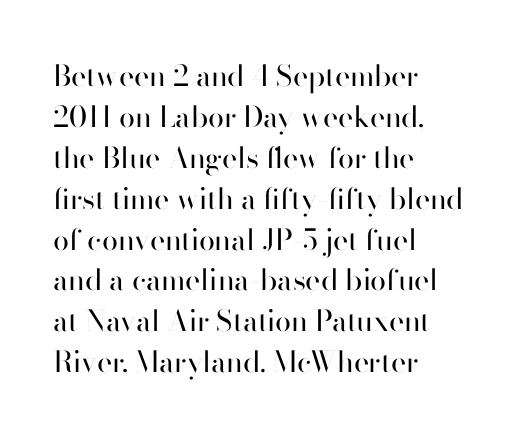
The font's upright variant was chosen for this text. Nothing heavy about these letters — not bold at all. The letters sit at their default tracking, neither squeezed nor spread. If you drew a ruler down the left edge, every line would touch it. Nothing sits at the stroke ends, so this counts as sans-serif.
